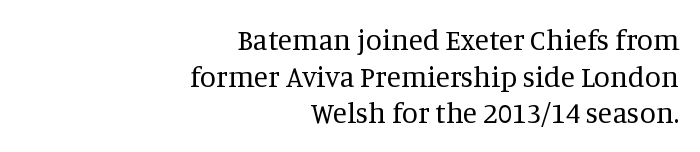
{"serif": "yes", "italic": "no", "bold": "no", "weight": "regular", "width": "normal", "stroke_contrast": "medium", "x_height": "large", "monospaced": "no", "underline": "no", "align": "right", "line_spacing": "normal", "line_spacing_ratio": 1.26, "letter_spacing": "normal", "letter_spacing_em": 0.0, "glyph_px": 29}
